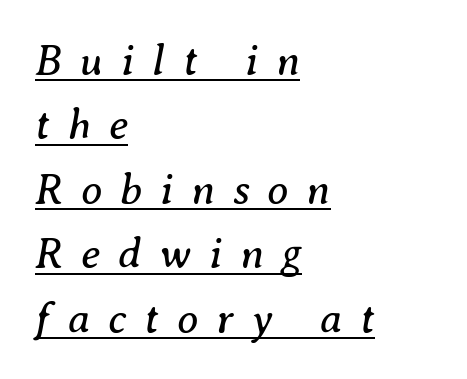
Q: Is the text bold? A: No.
Q: Is the text italic (slanted)? A: Yes, it leans right by about 8 degrees.
Q: Is the typeface a serif or a sans-serif typeface? A: Serif.
Q: Is the text underlined? A: Yes.
Q: How is the paragraph aligned? A: Left-aligned.
Q: Is the spacing between letters normal or unusually wide? A: Unusually wide.
Q: Is the spacing between lines tight, normal or loose? A: Normal.
Q: Width (condensed, normal, or wide)? A: Normal.
Q: Stroke contrast? A: Medium.
Q: x-height? A: Medium.
Q: Monospaced? A: No.
